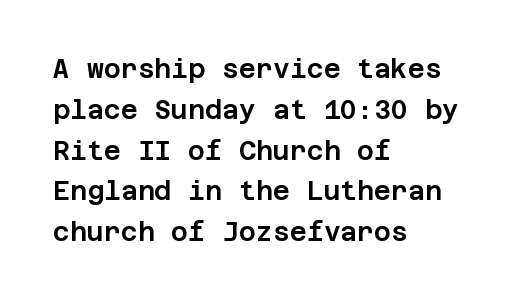
Q: Is the text italic (slanted)? A: No, it is upright.
Q: Is the text underlined? A: No.
Q: How is the paragraph aligned? A: Left-aligned.
Q: Is the spacing between letters normal or unusually wide? A: Normal.
Q: Is the spacing between lines tight, normal or loose? A: Normal.
